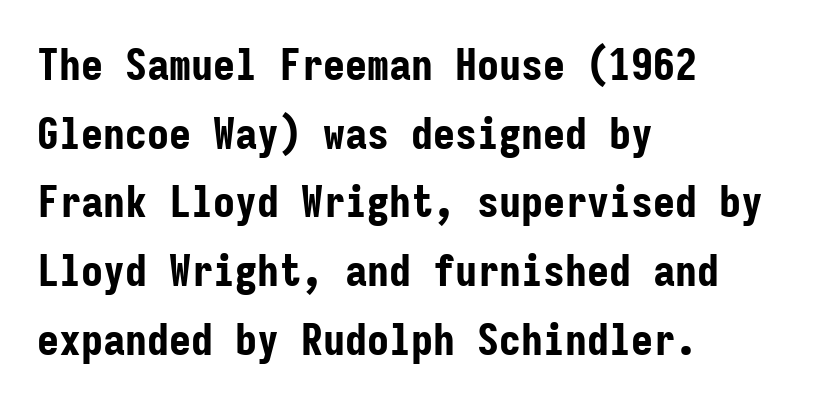
The characters display no serif detailing; their extremities are plain. How would I describe the line gaps? Plain and ordinary. Looks like terminal output: every glyph gets an equal slot. Does extra space separate the letters? No, they use regular spacing. Has an underline been added? It has not.
